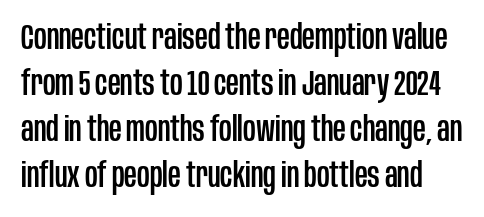
The image shows 35 px condensed sans-serif type, upright; set normal line spacing (1.31x), normal letter spacing, not underlined; low stroke contrast and a large x-height.
